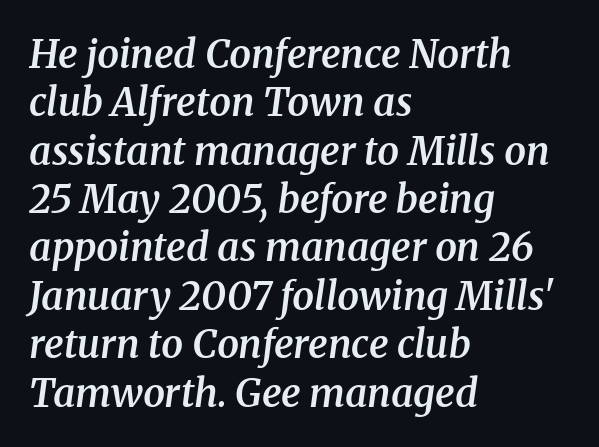
Q: Is the text bold? A: Semi-bold.
Q: Is the text italic (slanted)? A: Yes, it leans right by about 8 degrees.
Q: Is the typeface a serif or a sans-serif typeface? A: Serif.
Q: Is the text underlined? A: No.
Q: How is the paragraph aligned? A: Left-aligned.
Q: Is the spacing between letters normal or unusually wide? A: Normal.
Q: Width (condensed, normal, or wide)? A: Normal.
Q: Stroke contrast? A: Medium.
Q: x-height? A: Medium.
Q: Monospaced? A: No.
